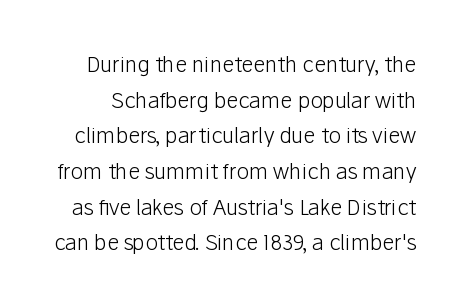
The image shows 21 px text type, upright; set normal line spacing (1.7x), normal letter spacing, not underlined.
